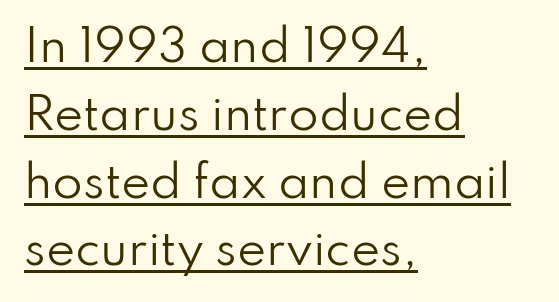
The lines sit at an ordinary, default distance from one another. Somebody hit Ctrl+U on this one — the words are underlined. Type style note: lacks serifs. Between one letter and the next there's only the usual sliver of space.
